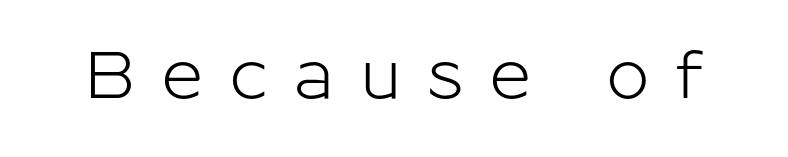
Q: Is the text italic (slanted)? A: No, it is upright.
Q: Is the typeface a serif or a sans-serif typeface? A: Sans-serif.
Q: Is the text underlined? A: No.
Q: Is the spacing between letters normal or unusually wide? A: Unusually wide.
Q: Width (condensed, normal, or wide)? A: Normal.
Q: Stroke contrast? A: Low.
Q: x-height? A: Medium.
Q: Monospaced? A: No.
